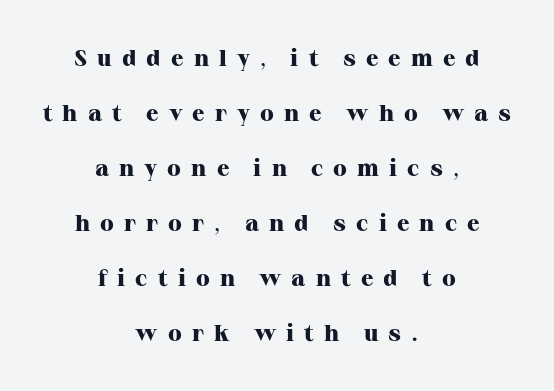
The image shows 23 px bold type, upright; set centered, loose line spacing (2.39x), unusually wide letter spacing (+0.44 em), not underlined.
